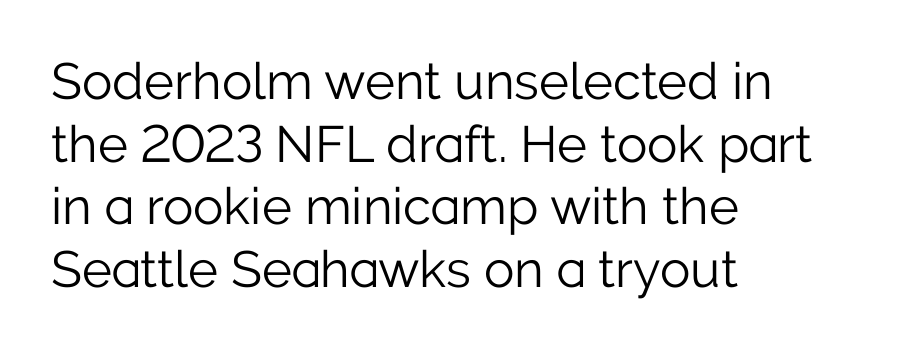
Check the space under the baseline: it is left empty. Weight class: somewhere from thin through regular. Notice how the passage keeps a crisp vertical edge on the left only. Italic: no, the glyphs are upright roman. This sample has the flowing, uneven cadence of proportional lettering.
